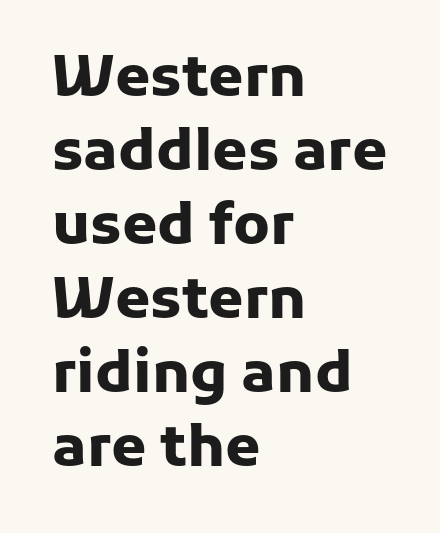
Typesetter's note: full bold, strokes at maximum text heaviness. Descender tails drop into unmarked territory. Posture: vertical. Each letter keeps its own natural width here, so spacing adapts to shape. The designer left line spacing at the default.
